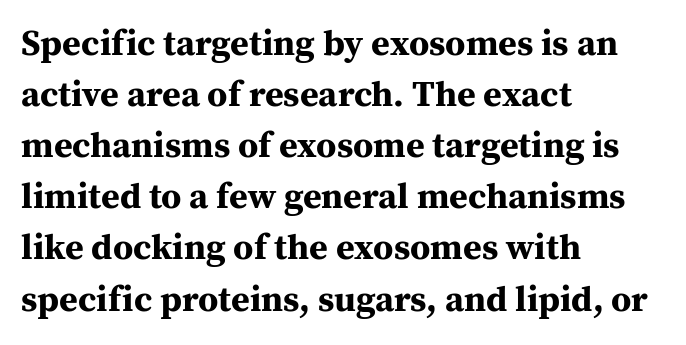
The image shows 36 px bold serif type, upright; set left-aligned, normal line spacing (1.42x), normal letter spacing, not underlined; medium stroke contrast and a medium x-height.
